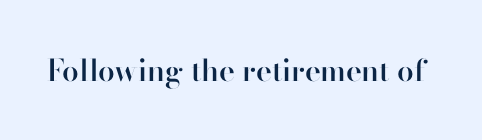
{"serif": "no", "italic": "no", "bold": "semi", "weight": "semibold", "width": "normal", "stroke_contrast": "high", "x_height": "small", "monospaced": "no", "underline": "no", "letter_spacing": "normal", "letter_spacing_em": 0.0, "glyph_px": 30}
